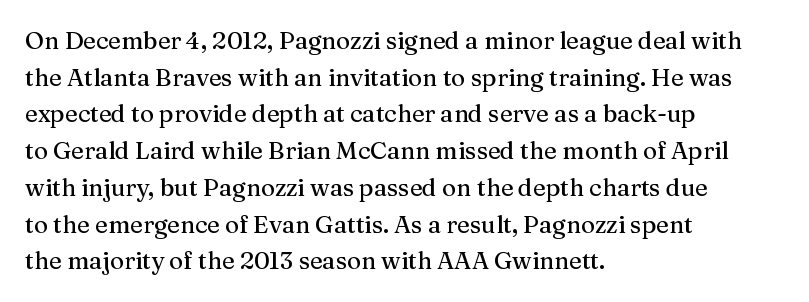
The image shows 24 px text type, upright; set left-aligned, normal line spacing (1.53x), normal letter spacing, not underlined.
